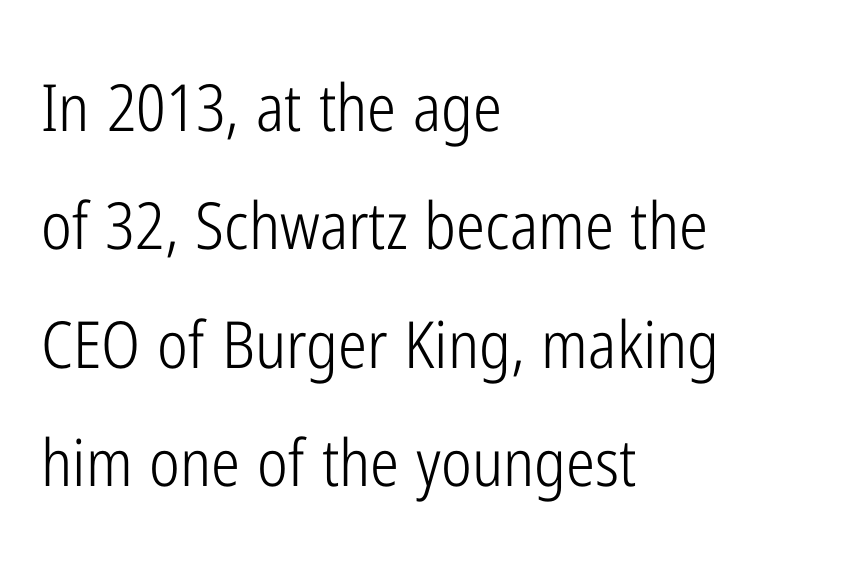
{"serif": "no", "italic": "no", "bold": "no", "weight": "light", "width": "condensed", "stroke_contrast": "low", "x_height": "medium", "monospaced": "no", "underline": "no", "align": "left", "line_spacing_ratio": 1.82, "letter_spacing": "normal", "letter_spacing_em": 0.0, "glyph_px": 65}
